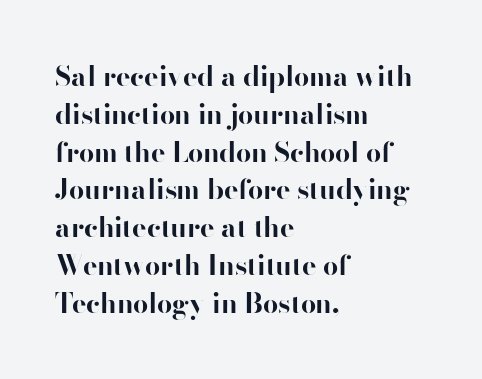
The image shows 27 px bold type, upright; set left-aligned, normal line spacing (1.4x), normal letter spacing, not underlined.
